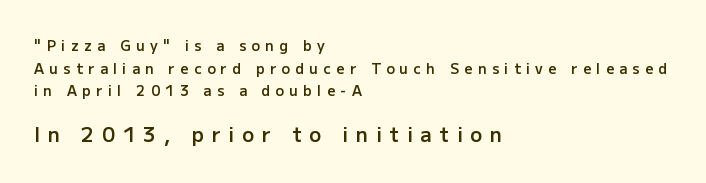
Q: Is the text bold? A: Semi-bold.
Q: Is the text italic (slanted)? A: No, it is upright.
Q: Is the text underlined? A: No.
Q: How is the paragraph aligned? A: Left-aligned.
Q: Is the spacing between letters normal or unusually wide? A: Unusually wide.
Q: Is the spacing between lines tight, normal or loose? A: Normal.
Q: Which block of text is set in a larger size, the first (top) or the second (bottom)? A: The second (bottom) one.
